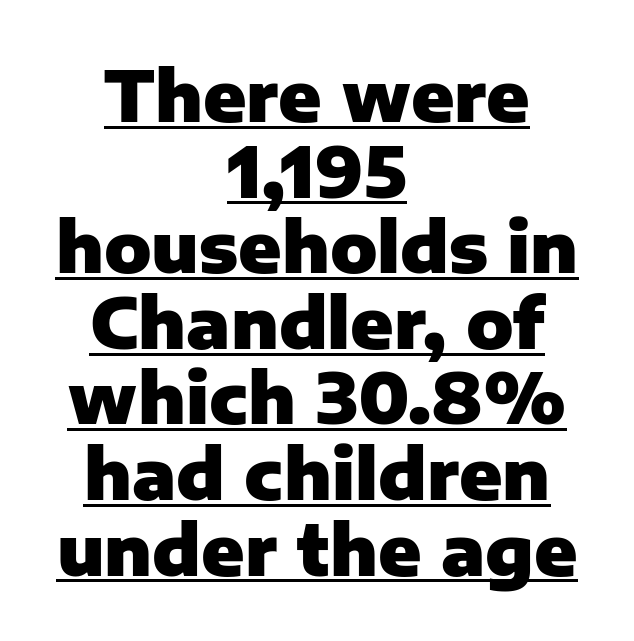
Q: Is the text bold? A: Yes.
Q: Is the text italic (slanted)? A: No, it is upright.
Q: Is the typeface a serif or a sans-serif typeface? A: Sans-serif.
Q: Is the text underlined? A: Yes.
Q: How is the paragraph aligned? A: Centered.
Q: Is the spacing between letters normal or unusually wide? A: Normal.
Q: Is the spacing between lines tight, normal or loose? A: Tight.
Q: Width (condensed, normal, or wide)? A: Normal.
Q: Stroke contrast? A: Low.
Q: x-height? A: Medium.
Q: Monospaced? A: No.
